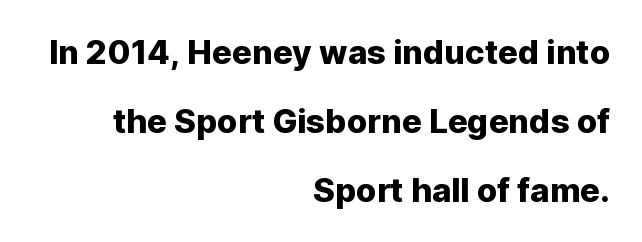
Q: Is the text italic (slanted)? A: No, it is upright.
Q: Is the typeface a serif or a sans-serif typeface? A: Sans-serif.
Q: Is the text underlined? A: No.
Q: How is the paragraph aligned? A: Right-aligned.
Q: Is the spacing between letters normal or unusually wide? A: Normal.
Q: Is the spacing between lines tight, normal or loose? A: Loose.
Q: Width (condensed, normal, or wide)? A: Normal.
Q: Stroke contrast? A: Low.
Q: x-height? A: Medium.
Q: Monospaced? A: No.
